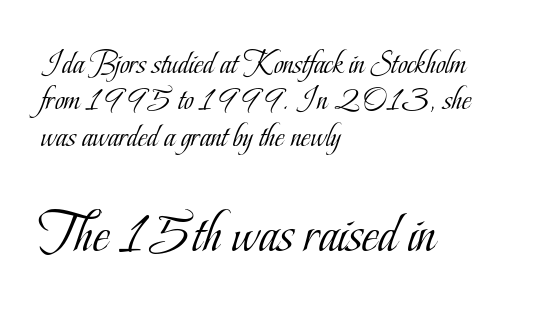
{"serif": "yes", "bold": "no", "weight": "light", "width": "condensed", "stroke_contrast": "low", "x_height": "small", "monospaced": "no", "underline": "no", "align": "left", "line_spacing": "tight", "line_spacing_ratio": 1.1, "letter_spacing": "normal", "letter_spacing_em": 0.0, "larger_block": "second", "size_ratio": 1.76, "glyph_px": 58}
